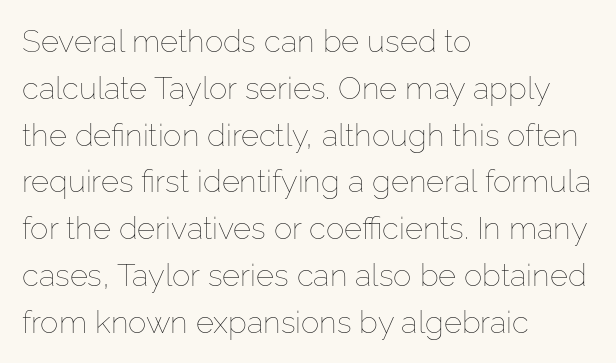
{"italic": "no", "bold": "no", "weight": "thin", "width": "normal", "stroke_contrast": "low", "x_height": "medium", "monospaced": "no", "underline": "no", "align": "left", "line_spacing": "normal", "line_spacing_ratio": 1.51, "letter_spacing": "normal", "letter_spacing_em": 0.0, "glyph_px": 31}
